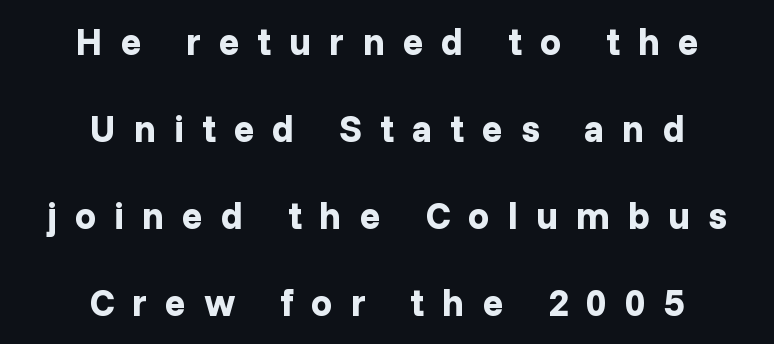
Proportional: the letters do not fall into vertical columns. Heavy-handed strokes throughout: this text is bold. Every character sits straight up, as roman type does. Airy leading. The setting favours the middle, as headings and verse often do. A sans-serif font was chosen for this passage.
